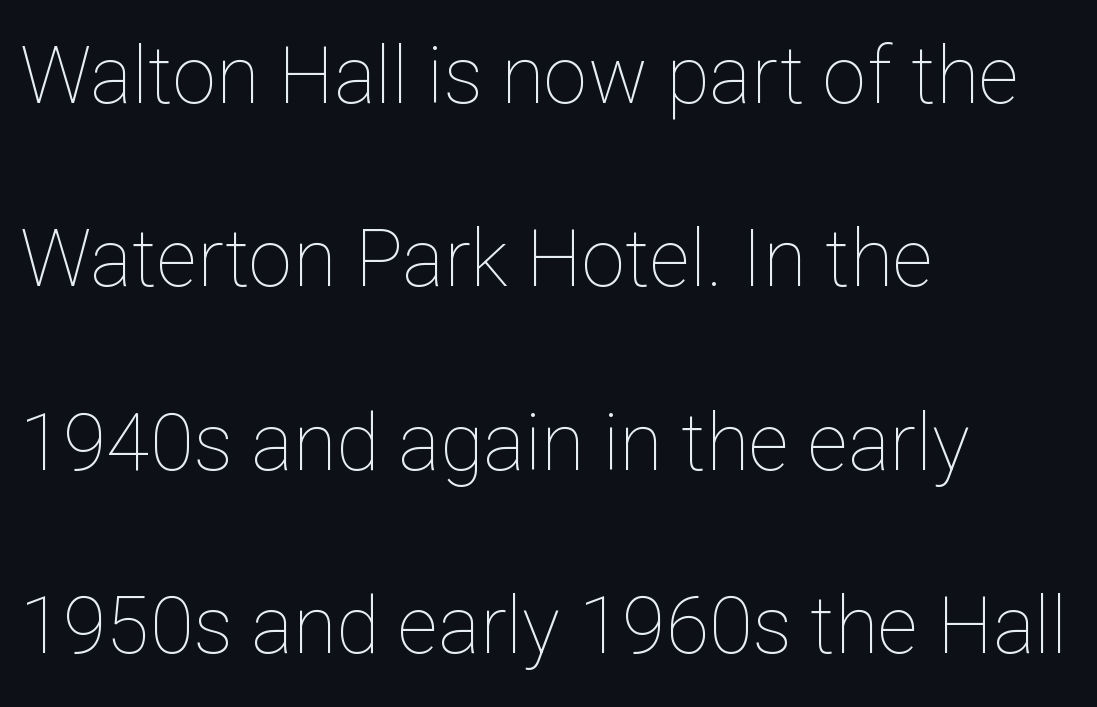
The paragraph has a hard left edge and a soft right edge. No extra tracking has been applied to these lines. Spacing verdict: proportional, widths tailored to each character. Airy leading.
